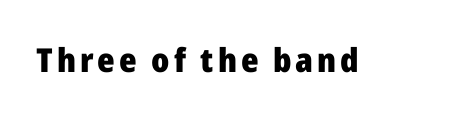
Q: Is the text bold? A: Yes.
Q: Is the text italic (slanted)? A: No, it is upright.
Q: Is the typeface a serif or a sans-serif typeface? A: Sans-serif.
Q: Is the text underlined? A: No.
Q: Width (condensed, normal, or wide)? A: Normal.
Q: Stroke contrast? A: Low.
Q: x-height? A: Medium.
Q: Monospaced? A: No.
